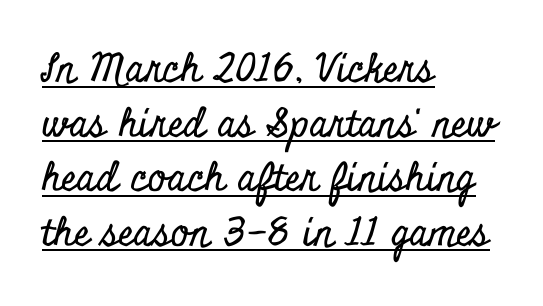
{"serif": "yes", "width": "condensed", "stroke_contrast": "low", "x_height": "small", "monospaced": "no", "underline": "yes", "align": "left", "line_spacing": "normal", "line_spacing_ratio": 1.4, "letter_spacing": "normal", "letter_spacing_em": 0.0, "glyph_px": 39}
